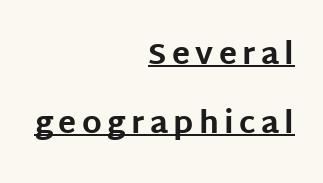
Compared with an ordinary text face, these strokes are far heavier — a full bold. Check where the strokes stop: nothing finishes them off — pure sans. This is underlined copy, the kind a proofreader might mark for attention. Quick note: interline space is abundant.
